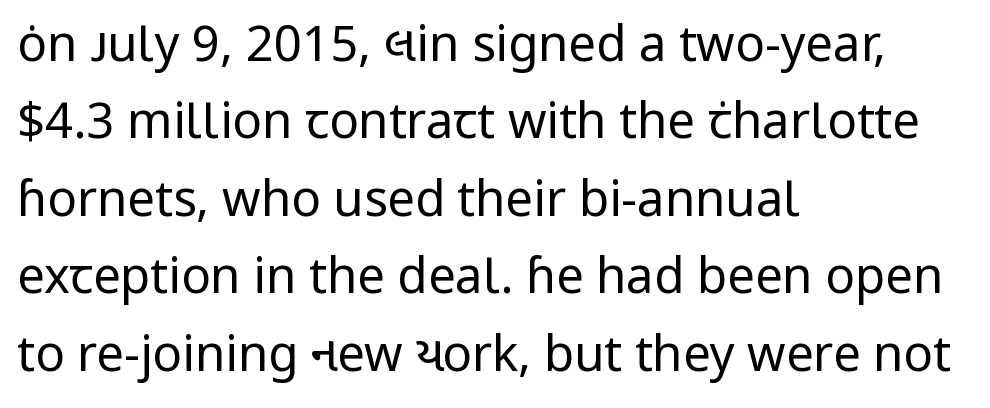
This rendering features lettering with no underline. Weight: in the light-to-regular range. Spacing between characters is what you'd get straight out of the box. Looks like regular typesetting: each glyph gets only the width it needs. Does the type have serifs? No, each stem ends abruptly. The rendering anchors every line to the left-hand side.
